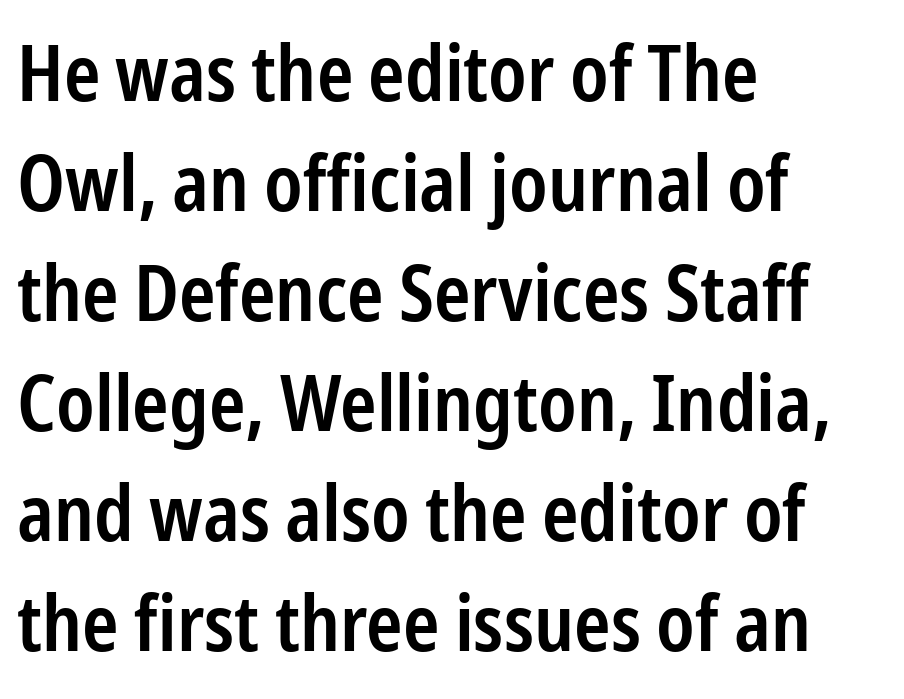
The image shows 78 px semibold, condensed sans-serif type, upright; set left-aligned, normal line spacing (1.41x), normal letter spacing, not underlined; low stroke contrast and a medium x-height.
